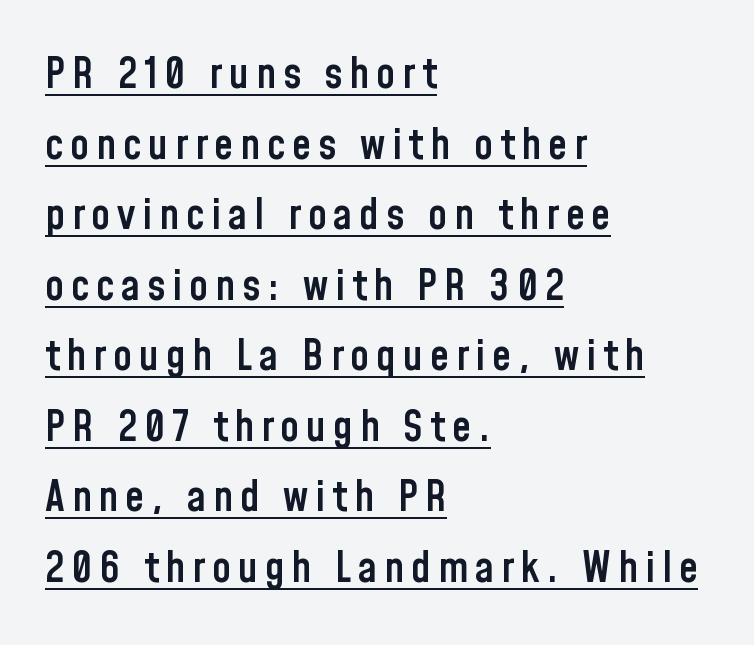
Proportional: the letters do not fall into vertical columns. Regarding leading, the lines here are spaced in the standard way. The passage shown is typeset with a sans-serif family. Set as a demibold, roughly 600 on the weight scale. Nope, not italic — everything's standing straight. A classic flush-left, rag-right setting is used for this passage.
